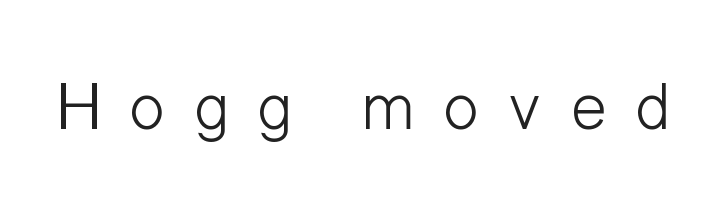
{"serif": "no", "italic": "no", "bold": "no", "weight": "light", "width": "condensed", "stroke_contrast": "low", "x_height": "medium", "monospaced": "no", "underline": "no", "letter_spacing": "wide", "letter_spacing_em": 0.41, "glyph_px": 68}
